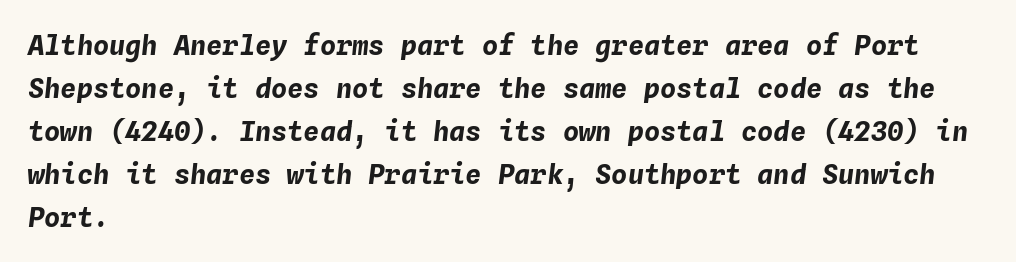
{"italic": "yes", "lean": "right", "slant_degrees": 4, "bold": "yes", "underline": "no", "align": "left", "line_spacing": "normal", "line_spacing_ratio": 1.59, "letter_spacing": "normal", "letter_spacing_em": 0.0, "glyph_px": 27}
